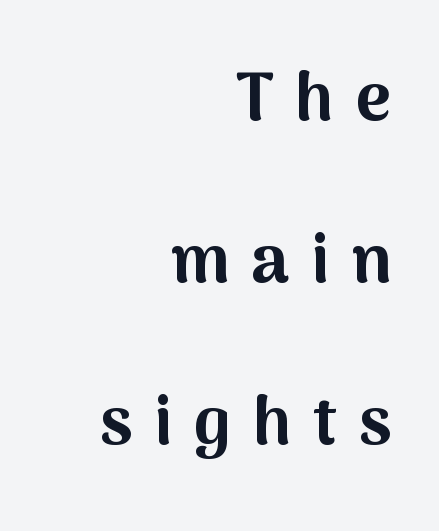
{"serif": "no", "italic": "no", "bold": "yes", "weight": "bold", "width": "normal", "stroke_contrast": "medium", "x_height": "medium", "monospaced": "no", "underline": "no", "align": "right", "line_spacing": "loose", "line_spacing_ratio": 2.42, "letter_spacing": "wide", "letter_spacing_em": 0.33, "glyph_px": 67}
